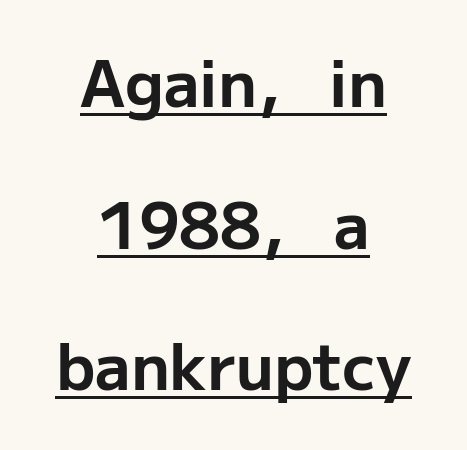
Q: Is the text bold? A: Yes.
Q: Is the text italic (slanted)? A: No, it is upright.
Q: Is the typeface a serif or a sans-serif typeface? A: Sans-serif.
Q: Is the text underlined? A: Yes.
Q: How is the paragraph aligned? A: Centered.
Q: Is the spacing between letters normal or unusually wide? A: Normal.
Q: Is the spacing between lines tight, normal or loose? A: Loose.
Q: Width (condensed, normal, or wide)? A: Normal.
Q: Stroke contrast? A: Low.
Q: x-height? A: Medium.
Q: Monospaced? A: No.
